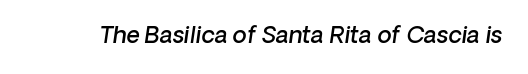
{"bold": "semi", "underline": "no", "letter_spacing": "normal", "letter_spacing_em": 0.0, "glyph_px": 23}
